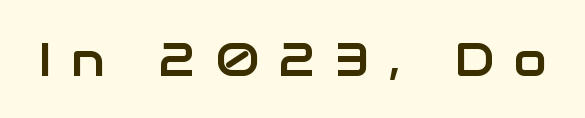
{"serif": "no", "italic": "no", "width": "normal", "stroke_contrast": "low", "x_height": "medium", "monospaced": "no", "underline": "no", "letter_spacing": "wide", "letter_spacing_em": 0.41, "glyph_px": 48}
